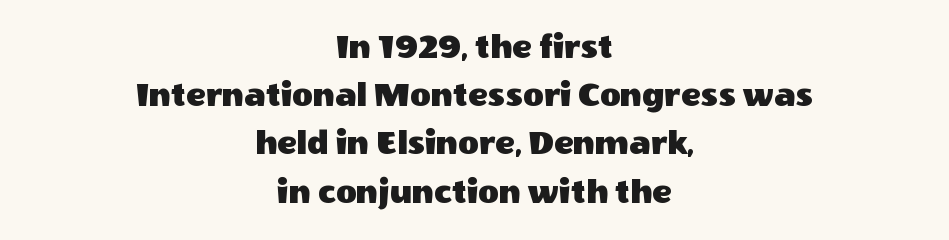
Q: Is the text italic (slanted)? A: No, it is upright.
Q: Is the typeface a serif or a sans-serif typeface? A: Sans-serif.
Q: Is the text underlined? A: No.
Q: How is the paragraph aligned? A: Centered.
Q: Is the spacing between letters normal or unusually wide? A: Normal.
Q: Is the spacing between lines tight, normal or loose? A: Normal.
Q: Width (condensed, normal, or wide)? A: Normal.
Q: x-height? A: Large.
Q: Monospaced? A: No.
